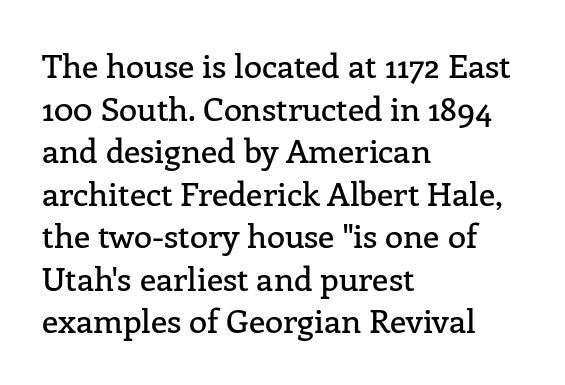
The letters stand straight up with perfectly vertical stems. A normal amount of white space separates one row of letters from the next. The rendering uses natural spacing where letterforms have individual widths. Descender tails drop into unmarked territory. Note: serifs present on the glyphs.
